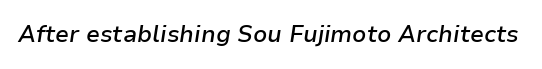
{"italic": "yes", "lean": "right", "slant_degrees": 9, "bold": "semi", "underline": "no", "letter_spacing": "normal", "letter_spacing_em": 0.0, "glyph_px": 23}
